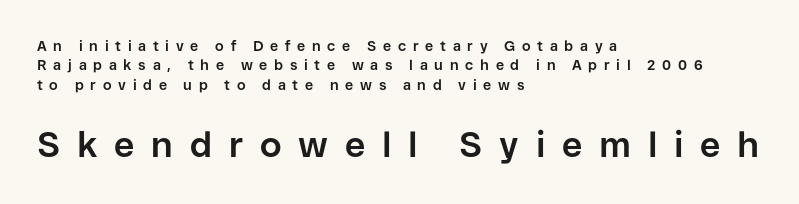
The image shows 35 px bold sans-serif type, upright; set left-aligned, normal line spacing (1.39x), unusually wide letter spacing (+0.48 em), not underlined; the second (bottom) block is 2.5x larger; low stroke contrast and a medium x-height.
